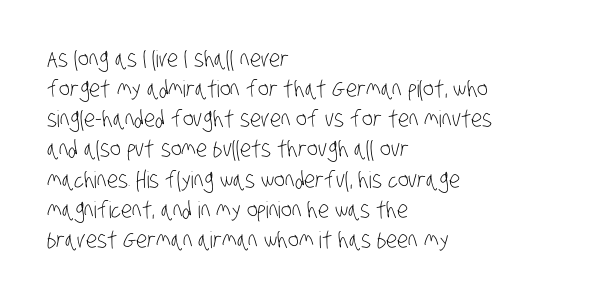
Q: Is the text bold? A: No.
Q: Is the text underlined? A: No.
Q: How is the paragraph aligned? A: Left-aligned.
Q: Is the spacing between letters normal or unusually wide? A: Normal.
Q: Is the spacing between lines tight, normal or loose? A: Normal.
